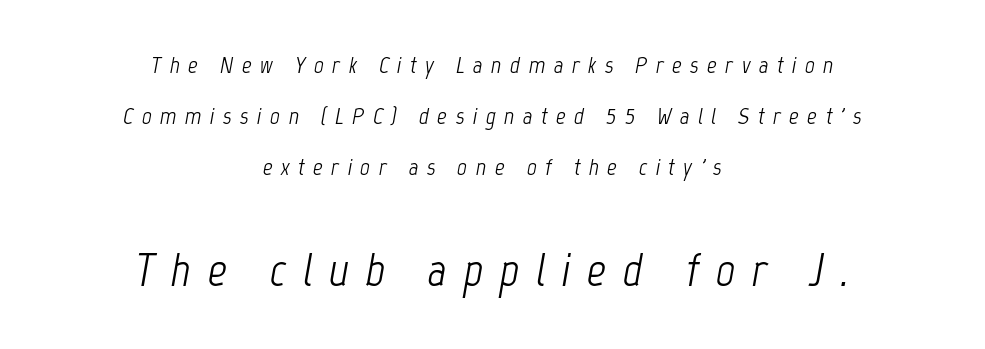
The face used here is rendered with a markedly widened letterfit. A centered setting, common on invitations and titles, is used for this passage. Bold? No — there's no thickening of the strokes. The font's italic variant was chosen for this text.
